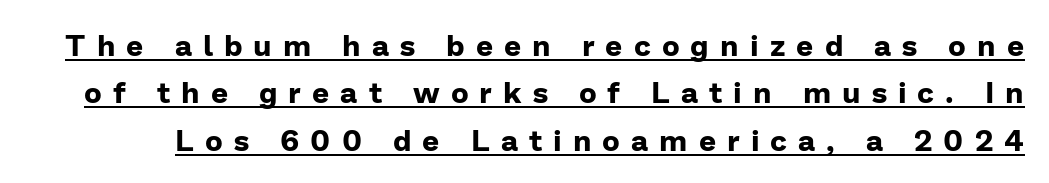
Q: Is the text bold? A: Yes.
Q: Is the text italic (slanted)? A: No, it is upright.
Q: Is the typeface a serif or a sans-serif typeface? A: Sans-serif.
Q: Is the text underlined? A: Yes.
Q: Is the spacing between letters normal or unusually wide? A: Unusually wide.
Q: Is the spacing between lines tight, normal or loose? A: Normal.
Q: Width (condensed, normal, or wide)? A: Normal.
Q: Stroke contrast? A: Low.
Q: x-height? A: Medium.
Q: Monospaced? A: No.
